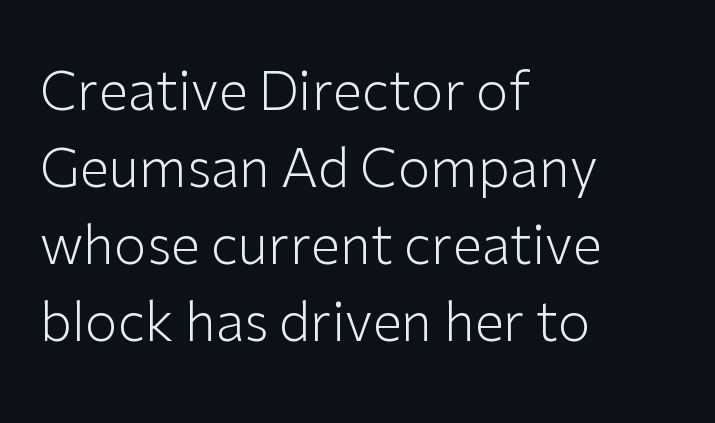
Line spacing here is normal. This sample has the flowing, uneven cadence of proportional lettering. Unlike a traditional serif, this face leaves its strokes unadorned. Stems here are at most as thick as an everyday book face. The area under the type is left untouched.
